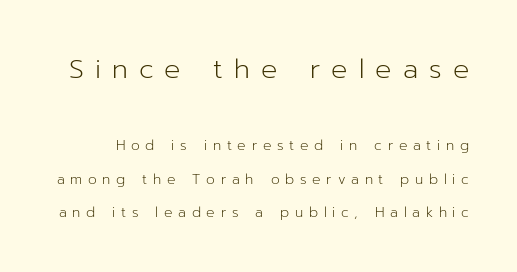
The lettering holds an erect, upright posture throughout. Anything drawn beneath the words? Only blank space. Stems and bowls with no extra thickness — not bold. What stands out about the letter spacing? Its width — letters are far apart. Does the bottom block carry the larger type? No, the top block does.
